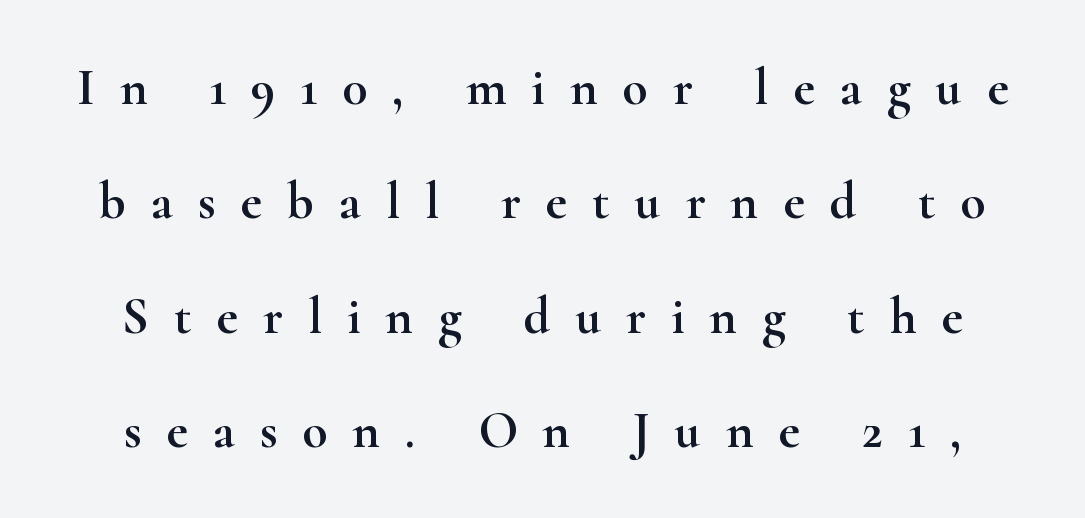
{"serif": "yes", "italic": "no", "width": "wide", "stroke_contrast": "high", "x_height": "small", "monospaced": "no", "underline": "no", "line_spacing": "loose", "line_spacing_ratio": 2.2, "letter_spacing": "wide", "letter_spacing_em": 0.48, "glyph_px": 52}
